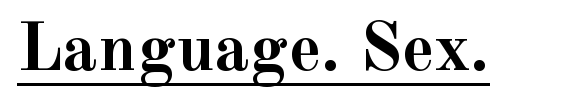
Q: Is the text bold? A: Yes.
Q: Is the text italic (slanted)? A: No, it is upright.
Q: Is the typeface a serif or a sans-serif typeface? A: Serif.
Q: Is the text underlined? A: Yes.
Q: Is the spacing between letters normal or unusually wide? A: Normal.
Q: Width (condensed, normal, or wide)? A: Normal.
Q: x-height? A: Small.
Q: Monospaced? A: No.
